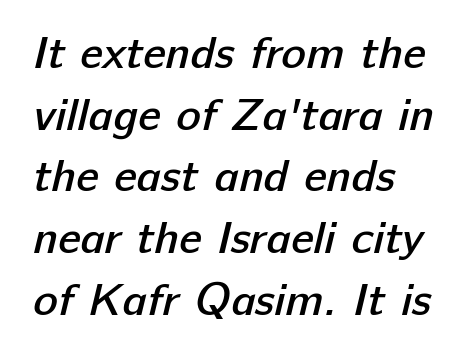
{"serif": "no", "bold": "semi", "weight": "semibold", "width": "normal", "stroke_contrast": "low", "x_height": "medium", "monospaced": "no", "underline": "no", "align": "left", "line_spacing": "normal", "line_spacing_ratio": 1.34, "letter_spacing": "normal", "letter_spacing_em": 0.0, "glyph_px": 46}
